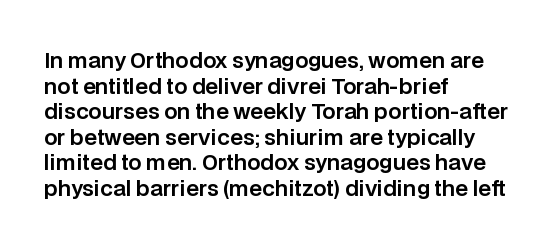
Q: Is the text italic (slanted)? A: No, it is upright.
Q: Is the text underlined? A: No.
Q: How is the paragraph aligned? A: Left-aligned.
Q: Is the spacing between letters normal or unusually wide? A: Normal.
